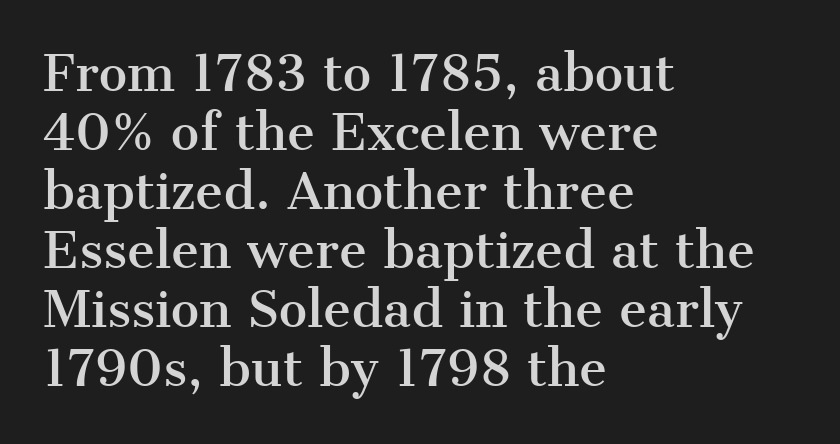
Q: Is the text italic (slanted)? A: No, it is upright.
Q: Is the typeface a serif or a sans-serif typeface? A: Serif.
Q: Is the text underlined? A: No.
Q: How is the paragraph aligned? A: Left-aligned.
Q: Is the spacing between letters normal or unusually wide? A: Normal.
Q: Width (condensed, normal, or wide)? A: Normal.
Q: Stroke contrast? A: Medium.
Q: x-height? A: Medium.
Q: Monospaced? A: No.
